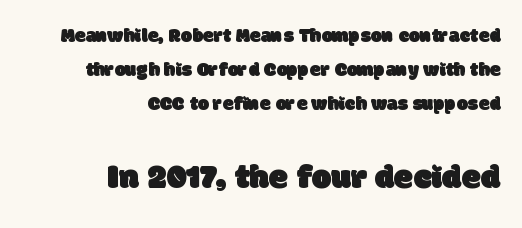
The image shows 35 px sans-serif type; set right-aligned, line spacing 1.71x, normal letter spacing, not underlined; the second (bottom) block is 1.75x larger; low stroke contrast and a large x-height.
